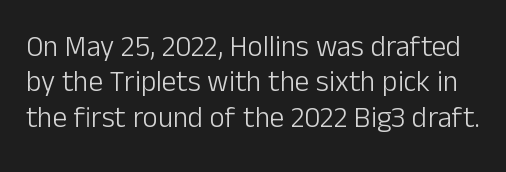
Observe the ordinary spacing: letters are neighbours, not strangers. Bare-footed words on every line. Each letter keeps its own natural width here, so spacing adapts to shape. Each letter's strokes conclude bluntly, with no projecting serifs. Rendered with straight, roman letterforms.
